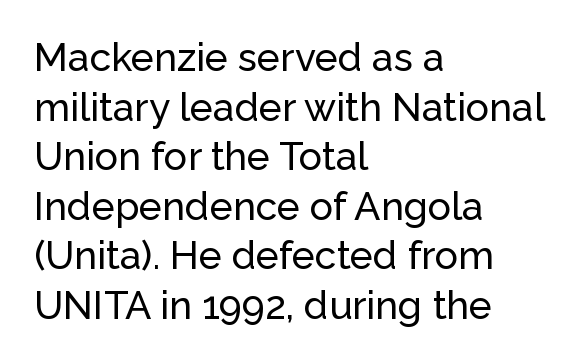
{"serif": "no", "italic": "no", "width": "normal", "stroke_contrast": "low", "x_height": "medium", "monospaced": "no", "underline": "no", "align": "left", "line_spacing": "normal", "line_spacing_ratio": 1.27, "letter_spacing": "normal", "letter_spacing_em": 0.0, "glyph_px": 39}
